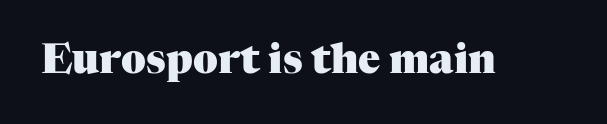
{"serif": "yes", "italic": "no", "bold": "yes", "weight": "heavy", "width": "normal", "stroke_contrast": "medium", "x_height": "medium", "monospaced": "no", "underline": "no", "letter_spacing": "normal", "letter_spacing_em": 0.0, "glyph_px": 41}
